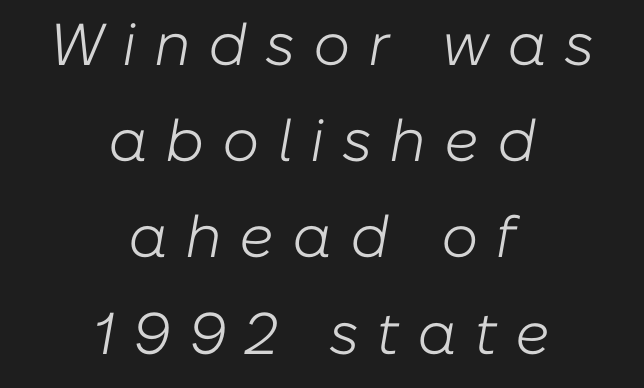
Q: Is the text bold? A: No.
Q: Is the text italic (slanted)? A: Yes, it leans right by about 10 degrees.
Q: Is the text underlined? A: No.
Q: How is the paragraph aligned? A: Centered.
Q: Is the spacing between letters normal or unusually wide? A: Unusually wide.
Q: Is the spacing between lines tight, normal or loose? A: Normal.
Q: Width (condensed, normal, or wide)? A: Normal.
Q: Stroke contrast? A: Low.
Q: x-height? A: Medium.
Q: Monospaced? A: No.
